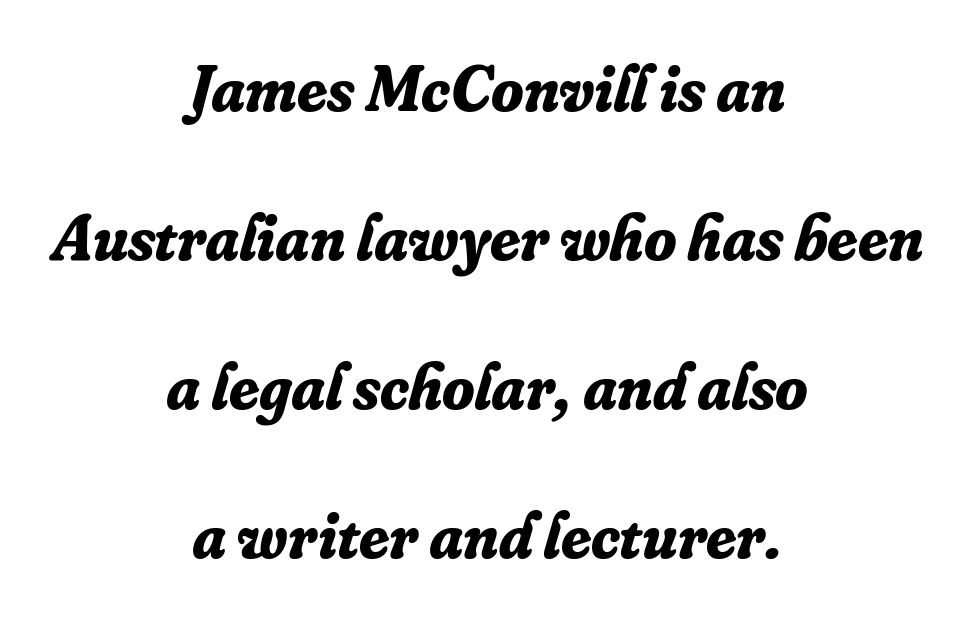
Spacing verdict: proportional, widths tailored to each character. A centered setting, common on invitations and titles, is used for this passage. Strokes here are thick enough to call this a true bold. The letterforms sit shoulder to shoulder at normal distance.
